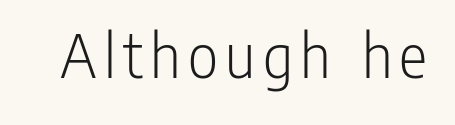
The image shows 66 px light, condensed sans-serif type, upright; set not underlined; low stroke contrast and a medium x-height.
